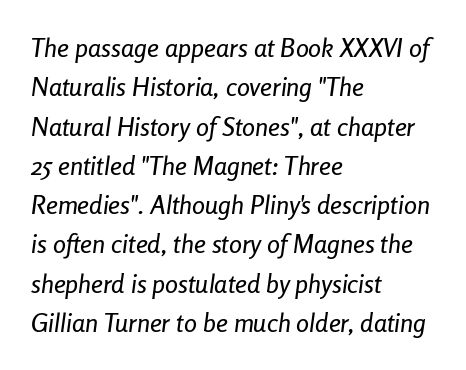
Rendered with sloped, italic letterforms. Spacing between characters is what you'd get straight out of the box. Leading: standard. The area under the type is left untouched.
